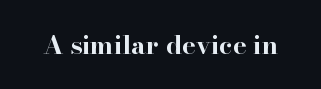
The image shows 26 px bold type, upright; set normal letter spacing, not underlined.
